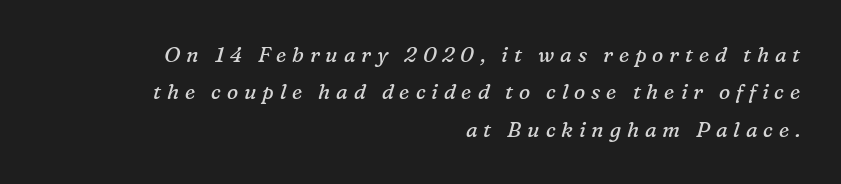
A clean baseline with only descenders dipping below it. Think standard paragraph weight, or any step lighter than that. A student would call this right alignment; a typographer would say flush right, rag left. An italicized treatment has been applied to the whole sample.
